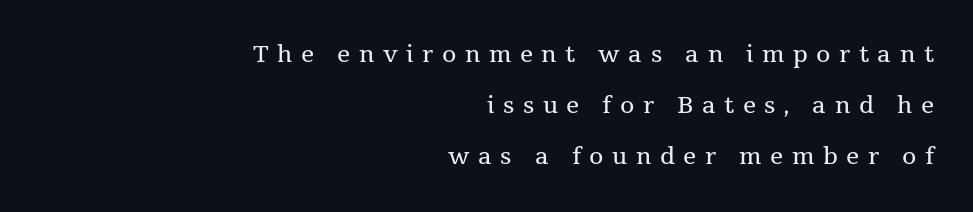
The axis of the letterforms is exactly vertical. Short note: letters widely spaced. In terms of leading, this rendering errs on the spacious side. Plain, unruled lines of type.
